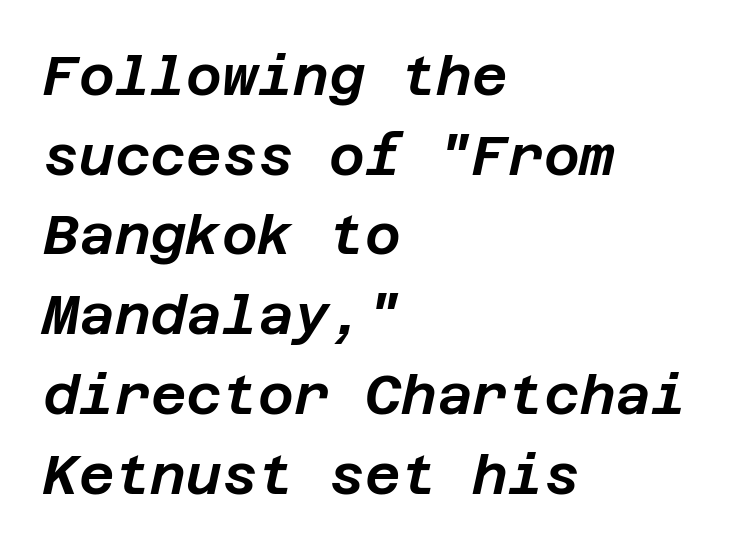
The zone under the glyphs is completely vacant. Glyph-to-glyph distance matches everyday printed text. Teacher's note: observe the even left margin — that is flush-left alignment. A typesetter would mark this as italic. Leading matches the norm, producing a regular column.
